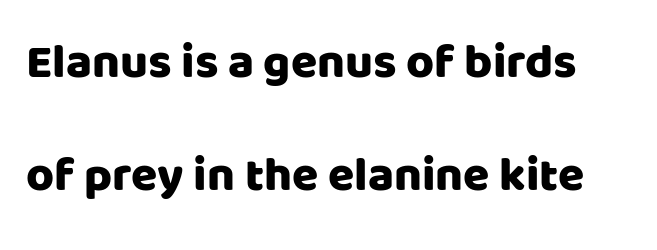
Ordinary non-slanted type is in use. Beneath every word, the page is bare. These lines are composed in type without serifs. Is there much room between lines? Yes — plenty of vertical air separates them. These lines are rendered in a variable-pitch font.
